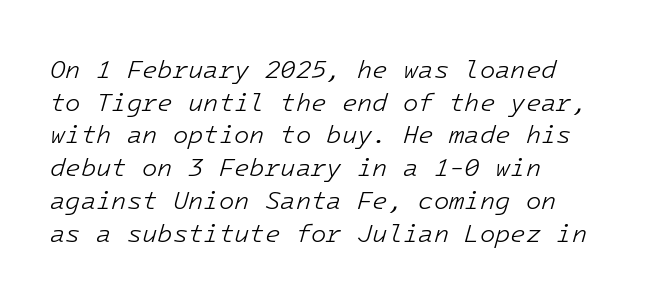
Q: Is the text bold? A: No.
Q: Is the text italic (slanted)? A: Yes, it leans right by about 16 degrees.
Q: Is the text underlined? A: No.
Q: How is the paragraph aligned? A: Left-aligned.
Q: Is the spacing between letters normal or unusually wide? A: Normal.
Q: Is the spacing between lines tight, normal or loose? A: Normal.
